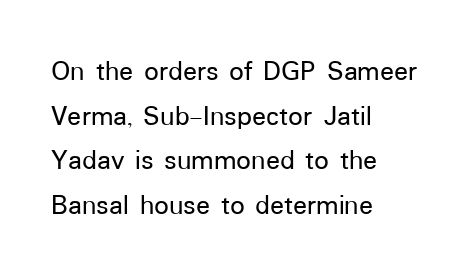
Q: Is the text italic (slanted)? A: No, it is upright.
Q: Is the typeface a serif or a sans-serif typeface? A: Sans-serif.
Q: Is the text underlined? A: No.
Q: How is the paragraph aligned? A: Left-aligned.
Q: Is the spacing between letters normal or unusually wide? A: Normal.
Q: Is the spacing between lines tight, normal or loose? A: Normal.
Q: Width (condensed, normal, or wide)? A: Normal.
Q: Stroke contrast? A: Low.
Q: x-height? A: Medium.
Q: Monospaced? A: No.
